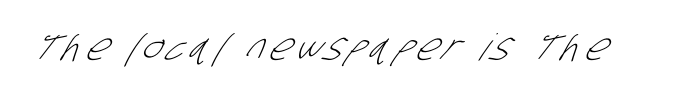
Q: Is the text bold? A: No.
Q: Is the typeface a serif or a sans-serif typeface? A: Sans-serif.
Q: Is the text underlined? A: No.
Q: Width (condensed, normal, or wide)? A: Condensed.
Q: Stroke contrast? A: Low.
Q: x-height? A: Large.
Q: Monospaced? A: No.
